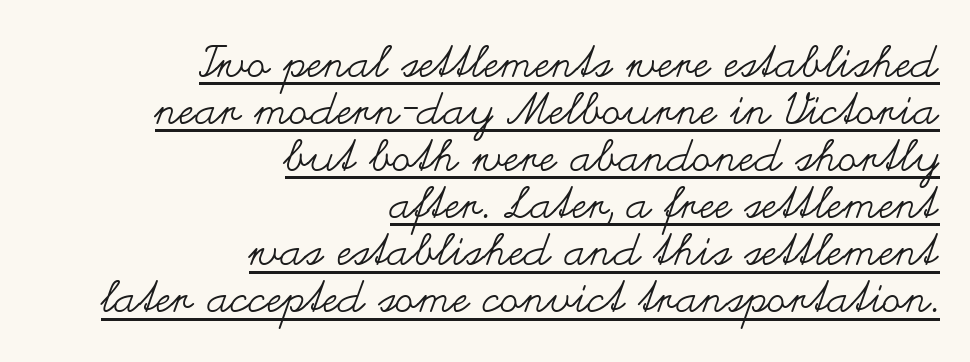
Q: Is the text bold? A: No.
Q: Is the text italic (slanted)? A: Yes.
Q: Is the text underlined? A: Yes.
Q: How is the paragraph aligned? A: Right-aligned.
Q: Is the spacing between letters normal or unusually wide? A: Normal.
Q: Is the spacing between lines tight, normal or loose? A: Tight.
Q: Width (condensed, normal, or wide)? A: Wide.
Q: Stroke contrast? A: Medium.
Q: x-height? A: Small.
Q: Monospaced? A: No.
